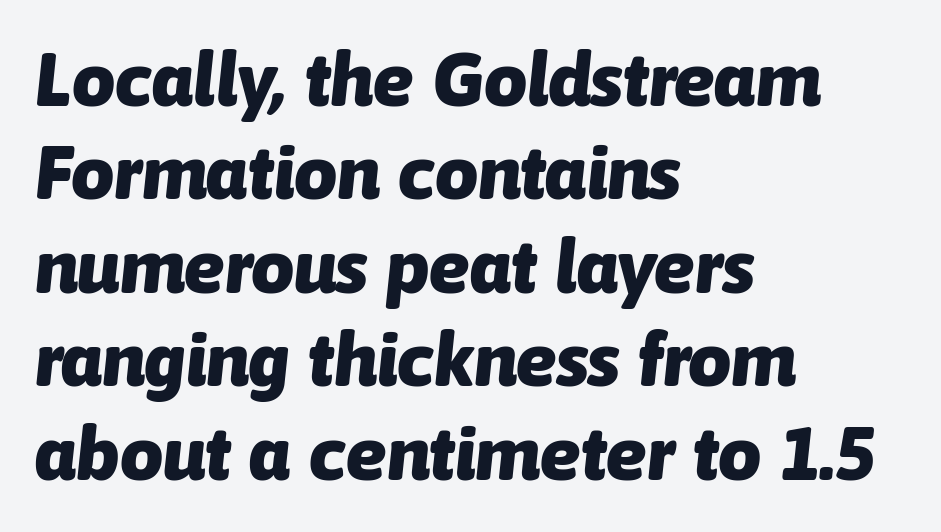
Q: Is the text bold? A: Yes.
Q: Is the text italic (slanted)? A: Yes, it leans right by about 6 degrees.
Q: Is the text underlined? A: No.
Q: How is the paragraph aligned? A: Left-aligned.
Q: Is the spacing between letters normal or unusually wide? A: Normal.
Q: Width (condensed, normal, or wide)? A: Normal.
Q: Stroke contrast? A: Low.
Q: x-height? A: Medium.
Q: Monospaced? A: No.
